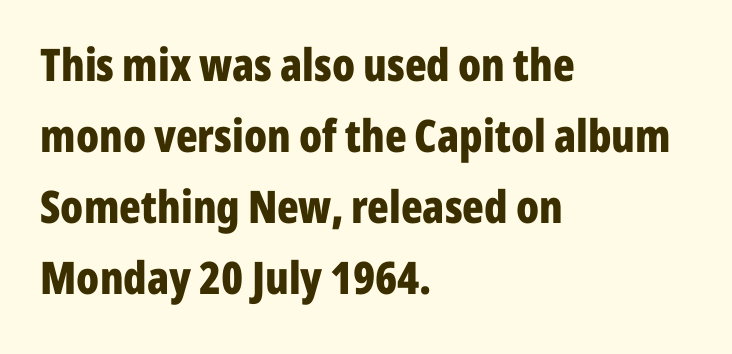
{"serif": "no", "italic": "no", "bold": "yes", "weight": "bold", "width": "condensed", "stroke_contrast": "low", "x_height": "medium", "monospaced": "no", "underline": "no", "align": "left", "line_spacing": "normal", "line_spacing_ratio": 1.58, "letter_spacing": "normal", "letter_spacing_em": 0.0, "glyph_px": 45}
